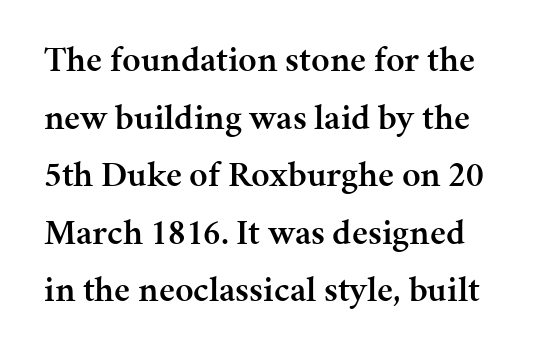
A roman cut, with each character standing at attention. How would I describe the line gaps? Plain and ordinary. The passage shown is typed in a proportional face where columns would drift. Semibold letterforms, between regular and bold. Glance below the letters and you will spot only blank space.
